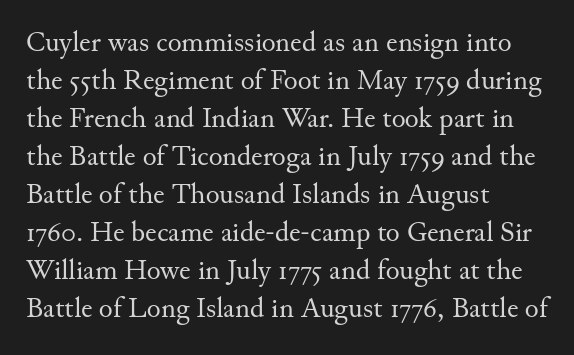
{"serif": "yes", "italic": "no", "bold": "no", "weight": "regular", "width": "normal", "stroke_contrast": "medium", "x_height": "small", "monospaced": "no", "underline": "no", "align": "left", "line_spacing": "normal", "line_spacing_ratio": 1.31, "letter_spacing": "normal", "letter_spacing_em": 0.0, "glyph_px": 29}
